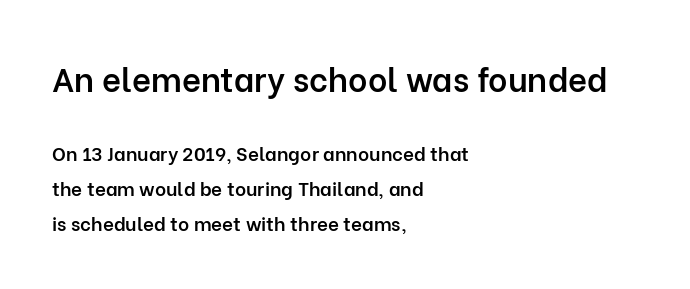
{"serif": "no", "italic": "no", "bold": "semi", "weight": "semibold", "width": "normal", "stroke_contrast": "low", "x_height": "medium", "monospaced": "no", "underline": "no", "align": "left", "line_spacing_ratio": 1.82, "letter_spacing": "normal", "letter_spacing_em": 0.0, "larger_block": "first", "size_ratio": 1.74, "glyph_px": 33}
